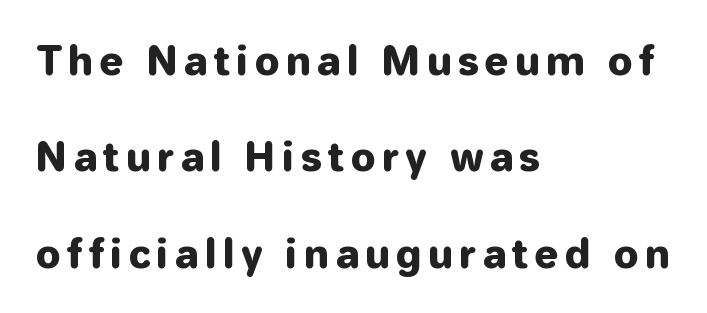
Q: Is the text italic (slanted)? A: No, it is upright.
Q: Is the typeface a serif or a sans-serif typeface? A: Sans-serif.
Q: Is the text underlined? A: No.
Q: How is the paragraph aligned? A: Left-aligned.
Q: Is the spacing between lines tight, normal or loose? A: Loose.
Q: Width (condensed, normal, or wide)? A: Normal.
Q: Stroke contrast? A: Low.
Q: x-height? A: Medium.
Q: Monospaced? A: No.
